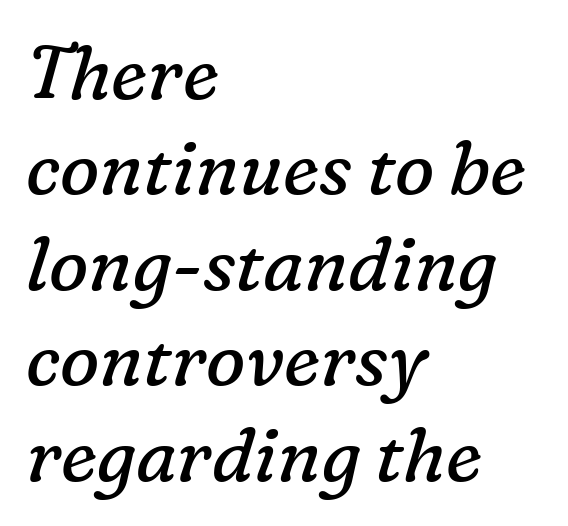
The image shows 74 px regular-weight serif type, italic (leaning right); set left-aligned, normal line spacing (1.29x), normal letter spacing, not underlined; low stroke contrast and a medium x-height.
